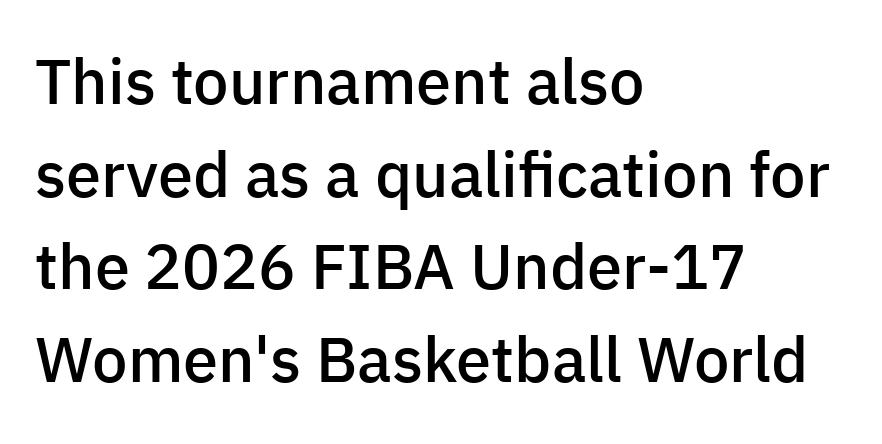
Vertical strokes here are truly vertical. Here the glyphs are tracked normally, forming tight word shapes. Moderately thickened strokes mark this as semibold type. The face used here is proportionally spaced, like ordinary book or web type.
